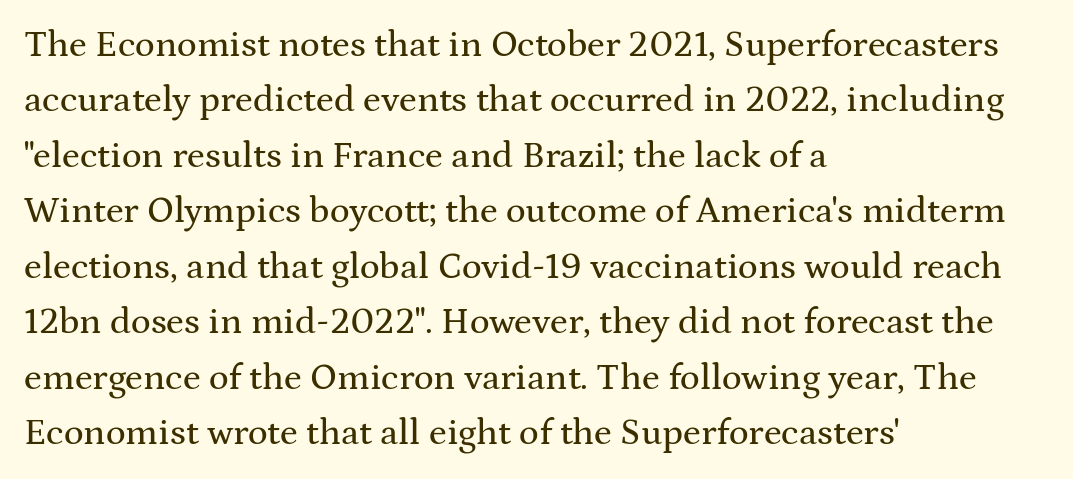
The image shows 37 px wide serif type, upright; set left-aligned, normal line spacing (1.5x), normal letter spacing, not underlined; medium stroke contrast and a medium x-height.
